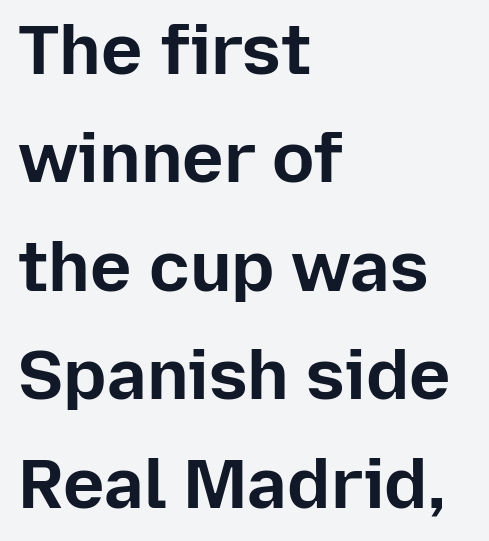
Q: Is the text bold? A: Yes.
Q: Is the text italic (slanted)? A: No, it is upright.
Q: Is the typeface a serif or a sans-serif typeface? A: Sans-serif.
Q: Is the text underlined? A: No.
Q: How is the paragraph aligned? A: Left-aligned.
Q: Is the spacing between letters normal or unusually wide? A: Normal.
Q: Is the spacing between lines tight, normal or loose? A: Normal.
Q: Width (condensed, normal, or wide)? A: Normal.
Q: Stroke contrast? A: Low.
Q: x-height? A: Medium.
Q: Monospaced? A: No.
